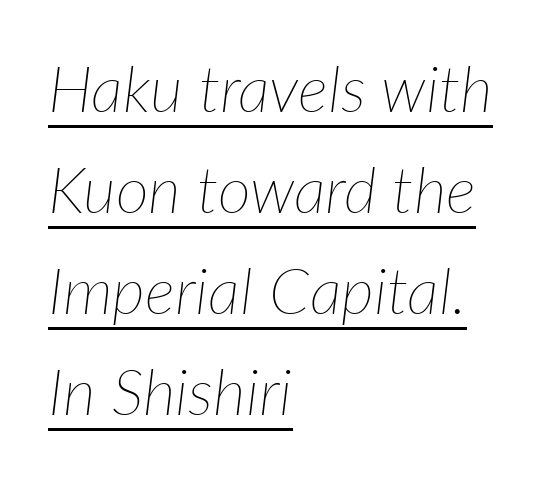
{"italic": "yes", "lean": "right", "slant_degrees": 7, "bold": "no", "weight": "thin", "width": "normal", "stroke_contrast": "low", "x_height": "medium", "monospaced": "no", "underline": "yes", "align": "left", "line_spacing": "normal", "line_spacing_ratio": 1.58, "letter_spacing": "normal", "letter_spacing_em": 0.0, "glyph_px": 64}
